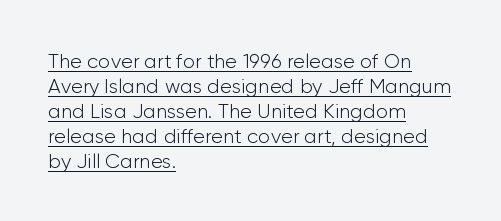
Q: Is the text bold? A: No.
Q: Is the text italic (slanted)? A: No, it is upright.
Q: Is the text underlined? A: Yes.
Q: How is the paragraph aligned? A: Left-aligned.
Q: Is the spacing between letters normal or unusually wide? A: Normal.
Q: Is the spacing between lines tight, normal or loose? A: Normal.
